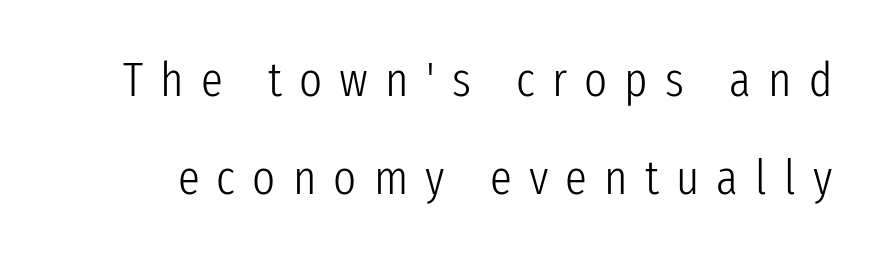
The rendering uses natural spacing where letterforms have individual widths. Widely set lines give the paragraph a tall, airy silhouette. You can tell from the bare stems that sans-serif type was used. The specimen omits any rule beneath the text block's lines.
